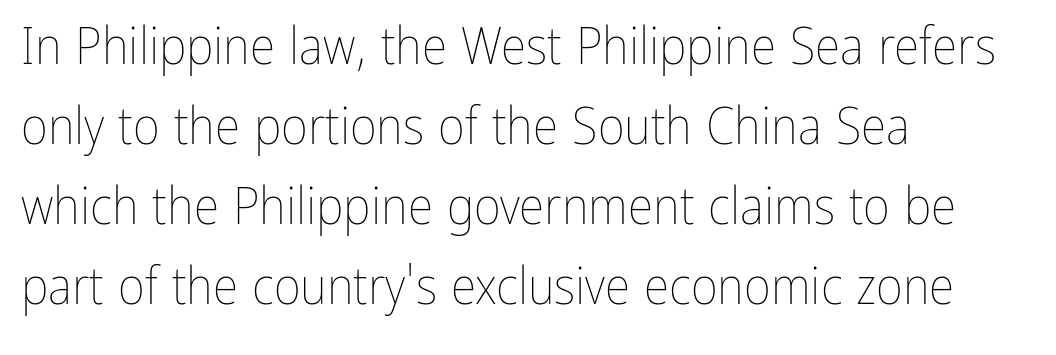
The image shows 52 px thin, condensed type, upright; set left-aligned, normal line spacing (1.54x), normal letter spacing, not underlined; low stroke contrast and a medium x-height.
